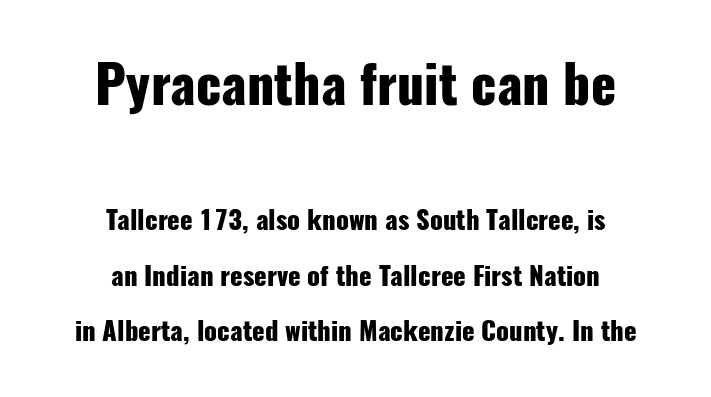
The image shows 52 px heavy, condensed sans-serif type, upright; set centered, loose line spacing (2.14x), normal letter spacing, not underlined; the first (top) block is 2.0x larger; low stroke contrast and a medium x-height.
